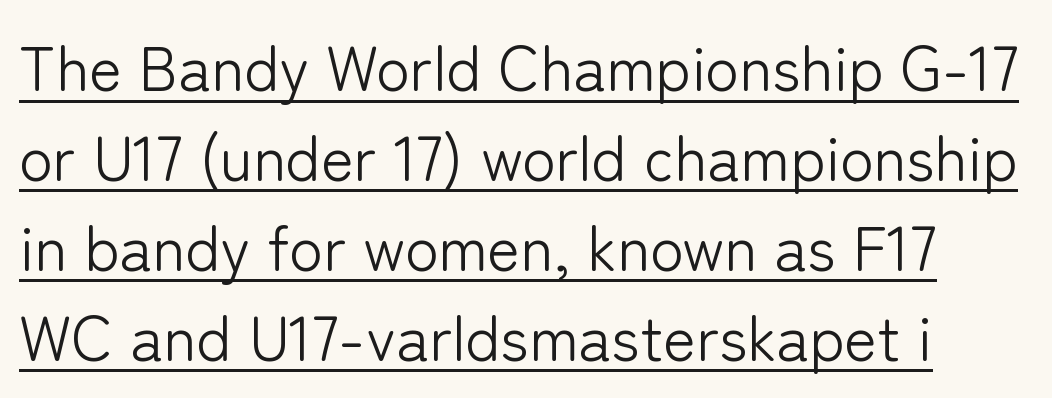
{"serif": "no", "italic": "no", "bold": "no", "weight": "light", "width": "normal", "stroke_contrast": "low", "x_height": "medium", "monospaced": "no", "underline": "yes", "line_spacing": "normal", "line_spacing_ratio": 1.45, "letter_spacing": "normal", "letter_spacing_em": 0.0, "glyph_px": 62}
